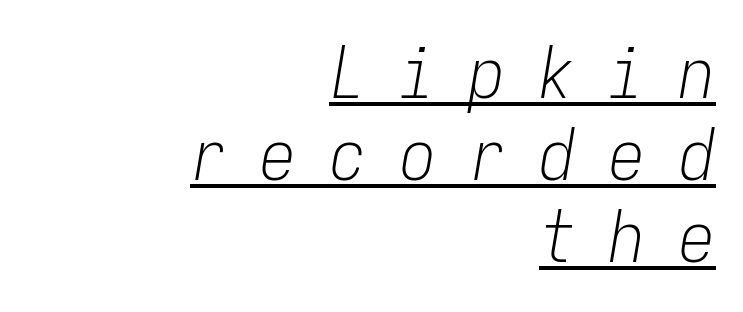
Spacing verdict: monospaced, one width for all characters. In designer terms, the underline attribute is active on this setting. Short note: letters widely spaced. If you drew a ruler down the right edge, every line would touch it. The space between consecutive lines is stingy.
